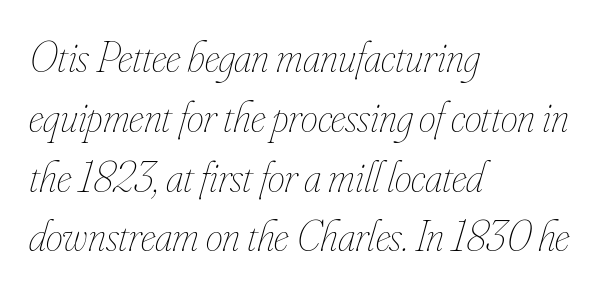
Q: Is the text bold? A: No.
Q: Is the text italic (slanted)? A: Yes, it leans right by about 16 degrees.
Q: Is the text underlined? A: No.
Q: How is the paragraph aligned? A: Left-aligned.
Q: Is the spacing between letters normal or unusually wide? A: Normal.
Q: Is the spacing between lines tight, normal or loose? A: Normal.
Q: Width (condensed, normal, or wide)? A: Condensed.
Q: Stroke contrast? A: Low.
Q: x-height? A: Small.
Q: Monospaced? A: No.
